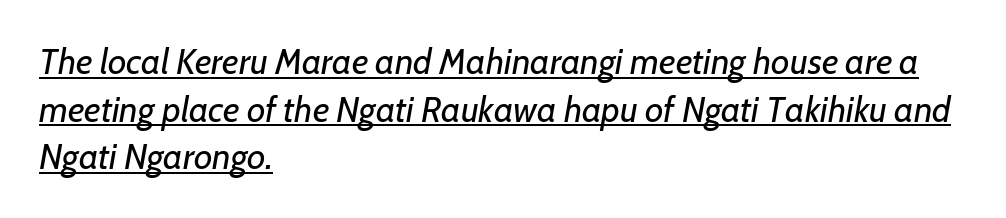
Q: Is the text bold? A: No.
Q: Is the text italic (slanted)? A: Yes, it leans right by about 7 degrees.
Q: Is the text underlined? A: Yes.
Q: How is the paragraph aligned? A: Left-aligned.
Q: Is the spacing between letters normal or unusually wide? A: Normal.
Q: Is the spacing between lines tight, normal or loose? A: Normal.
Q: Width (condensed, normal, or wide)? A: Normal.
Q: Stroke contrast? A: Low.
Q: x-height? A: Medium.
Q: Monospaced? A: No.
